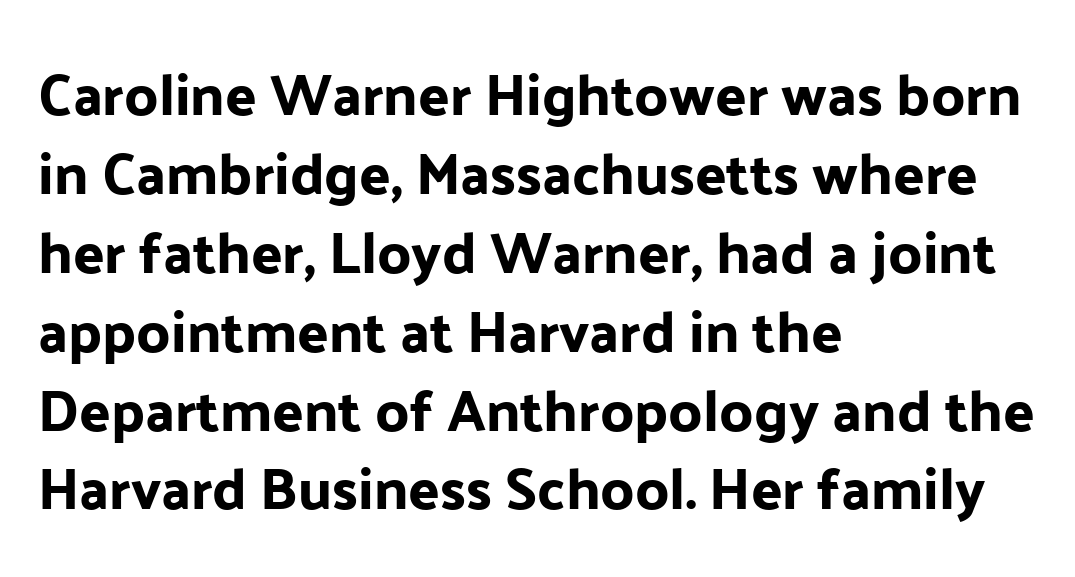
The image shows 58 px sans-serif type, upright; set left-aligned, normal line spacing (1.36x), normal letter spacing, not underlined; low stroke contrast and a medium x-height.
